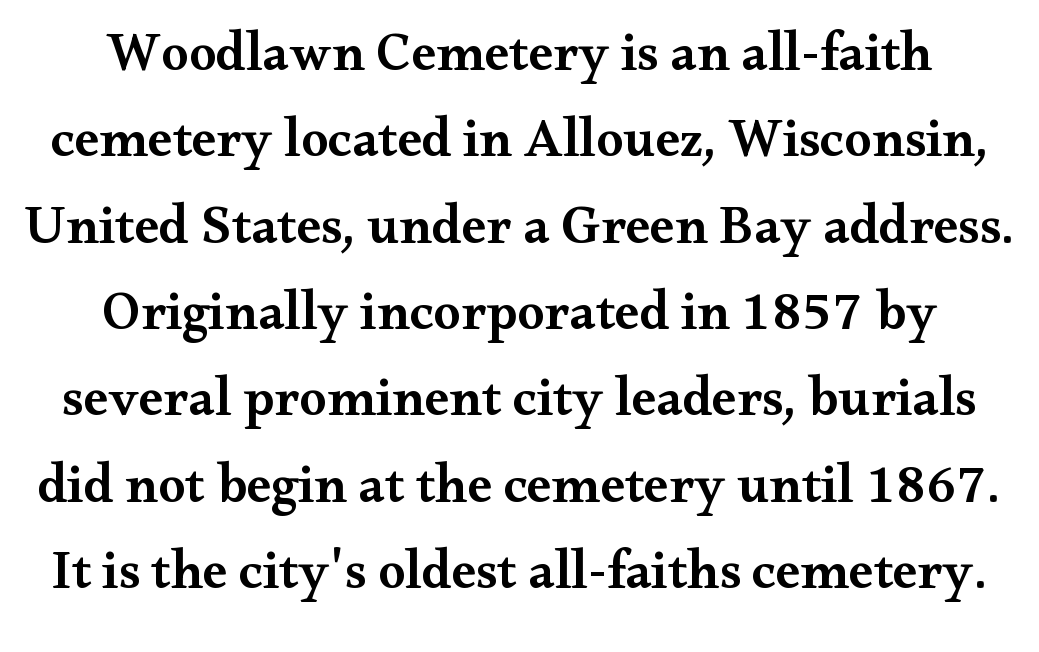
{"serif": "yes", "italic": "no", "bold": "semi", "weight": "semibold", "width": "wide", "stroke_contrast": "medium", "x_height": "small", "monospaced": "no", "underline": "no", "align": "center", "line_spacing": "normal", "line_spacing_ratio": 1.57, "letter_spacing": "normal", "letter_spacing_em": 0.0, "glyph_px": 55}
